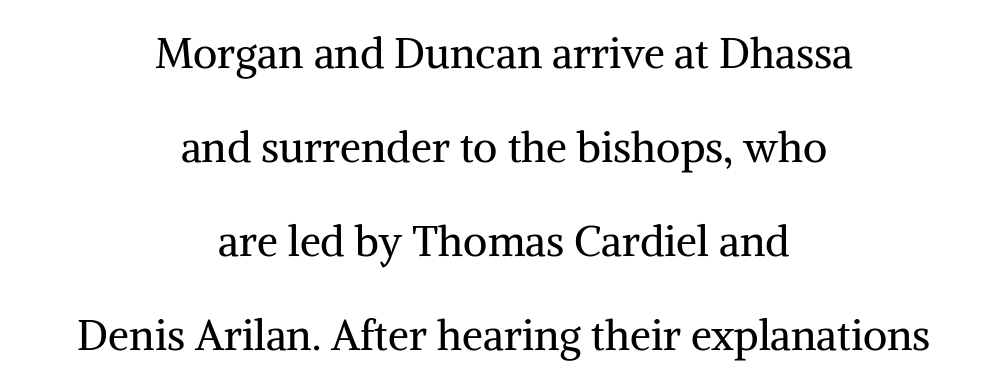
{"serif": "yes", "italic": "no", "bold": "no", "weight": "regular", "width": "normal", "stroke_contrast": "medium", "x_height": "medium", "monospaced": "no", "underline": "no", "align": "center", "line_spacing": "loose", "line_spacing_ratio": 2.24, "letter_spacing": "normal", "letter_spacing_em": 0.0, "glyph_px": 42}
